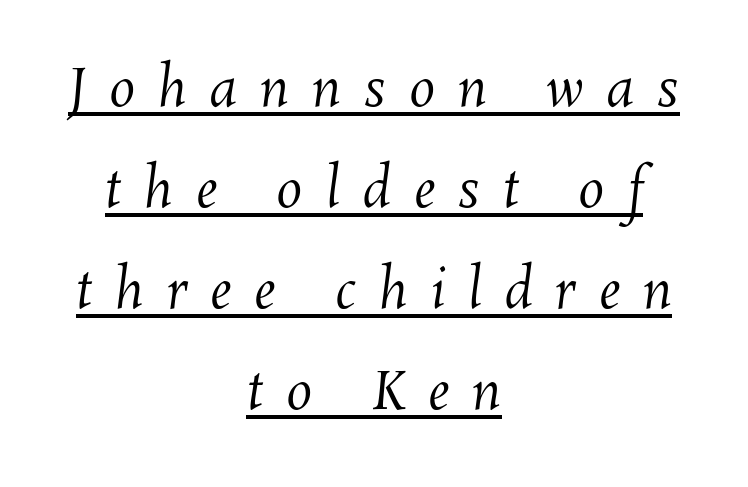
{"bold": "no", "weight": "regular", "width": "normal", "stroke_contrast": "medium", "x_height": "medium", "monospaced": "no", "underline": "yes", "align": "center", "line_spacing": "loose", "line_spacing_ratio": 1.94, "letter_spacing": "wide", "letter_spacing_em": 0.44, "glyph_px": 52}
